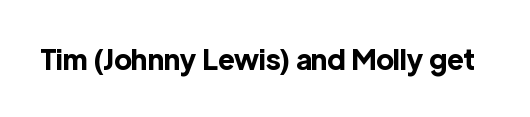
Q: Is the text bold? A: Yes.
Q: Is the text italic (slanted)? A: No, it is upright.
Q: Is the typeface a serif or a sans-serif typeface? A: Sans-serif.
Q: Is the text underlined? A: No.
Q: Is the spacing between letters normal or unusually wide? A: Normal.
Q: Width (condensed, normal, or wide)? A: Normal.
Q: x-height? A: Medium.
Q: Monospaced? A: No.
